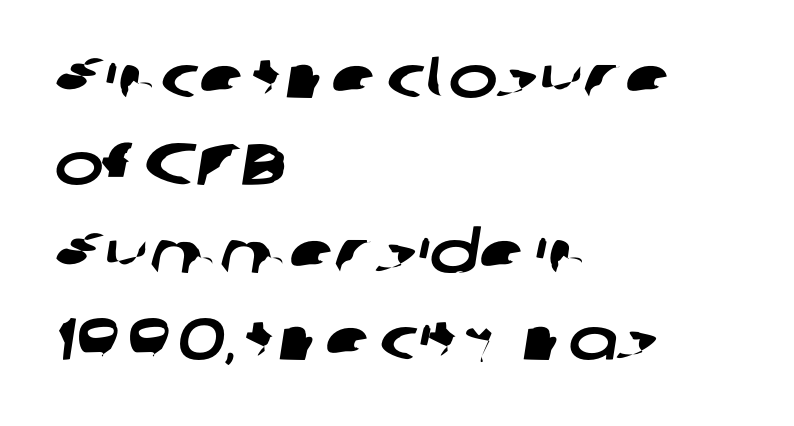
The image shows 59 px wide sans-serif type; set left-aligned, normal line spacing (1.48x), normal letter spacing, not underlined; low stroke contrast and a medium x-height.
